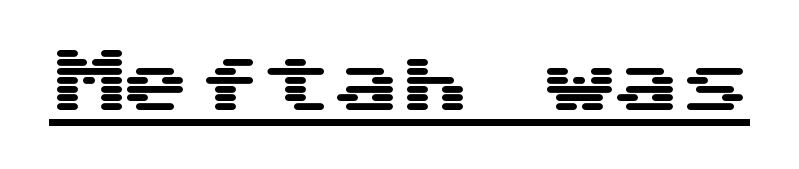
{"serif": "no", "italic": "no", "width": "wide", "stroke_contrast": "medium", "x_height": "medium", "underline": "yes", "letter_spacing": "normal", "letter_spacing_em": 0.0, "glyph_px": 70}
